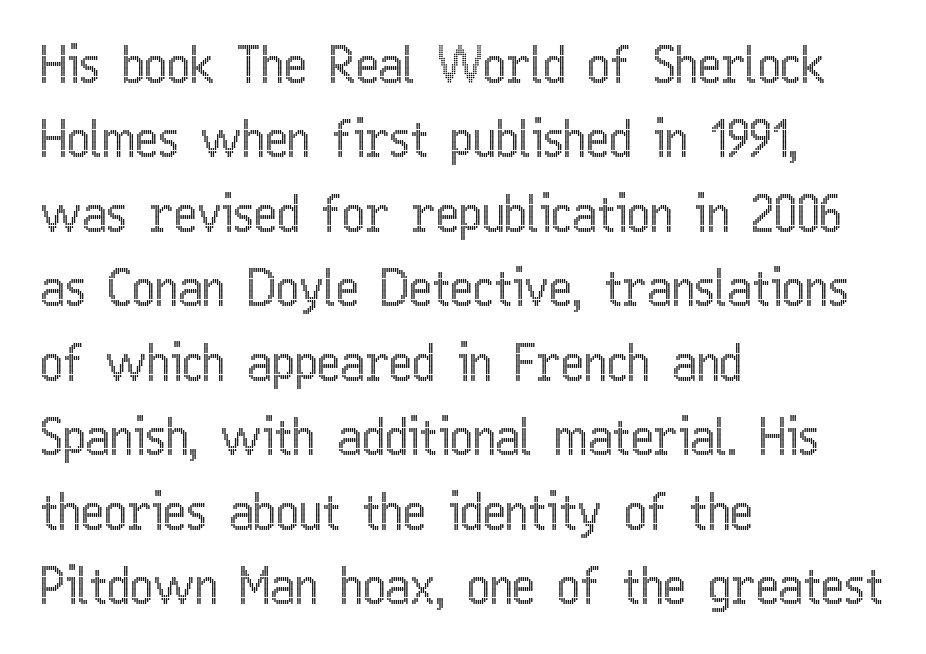
The image shows 49 px condensed type, upright; set left-aligned, normal line spacing (1.52x), normal letter spacing, not underlined; a medium x-height.
